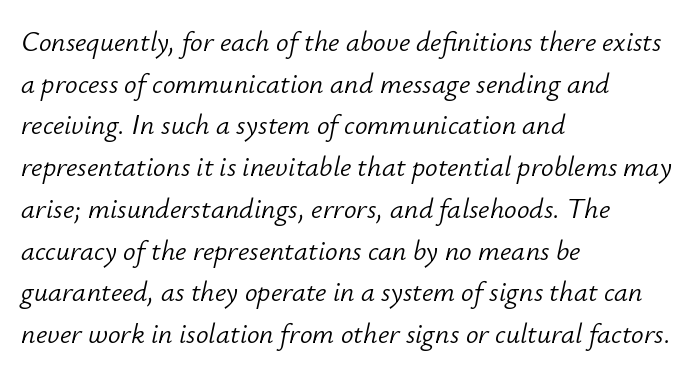
Q: Is the text bold? A: No.
Q: Is the text italic (slanted)? A: Yes, it leans right by about 12 degrees.
Q: Is the text underlined? A: No.
Q: How is the paragraph aligned? A: Left-aligned.
Q: Is the spacing between letters normal or unusually wide? A: Normal.
Q: Is the spacing between lines tight, normal or loose? A: Normal.
Q: Width (condensed, normal, or wide)? A: Normal.
Q: Stroke contrast? A: Low.
Q: x-height? A: Small.
Q: Monospaced? A: No.
